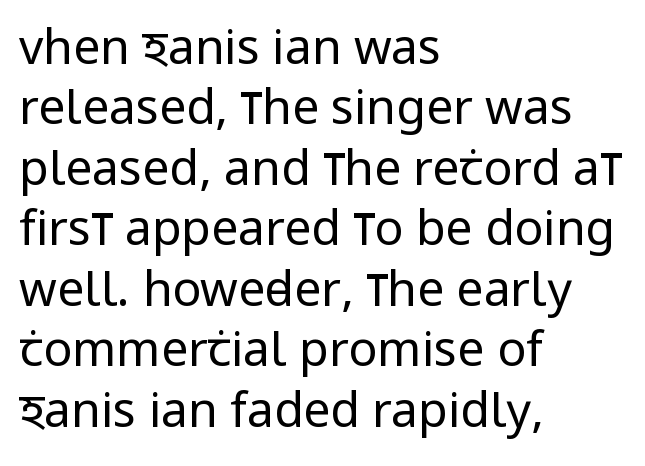
Q: Is the text bold? A: No.
Q: Is the text italic (slanted)? A: No, it is upright.
Q: Is the typeface a serif or a sans-serif typeface? A: Sans-serif.
Q: Is the text underlined? A: No.
Q: How is the paragraph aligned? A: Left-aligned.
Q: Is the spacing between letters normal or unusually wide? A: Normal.
Q: Is the spacing between lines tight, normal or loose? A: Normal.
Q: Width (condensed, normal, or wide)? A: Condensed.
Q: Stroke contrast? A: Low.
Q: x-height? A: Large.
Q: Monospaced? A: No.
